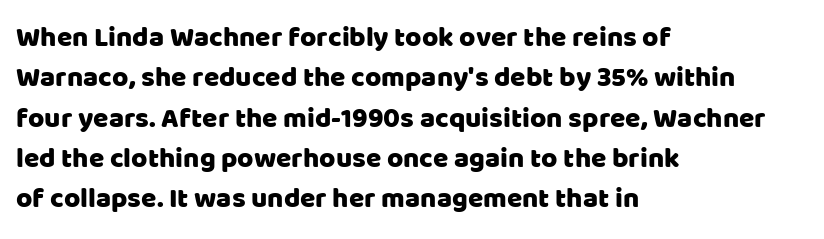
The image shows 28 px sans-serif type, upright; set left-aligned, normal line spacing (1.44x), normal letter spacing, not underlined; low stroke contrast and a large x-height.
